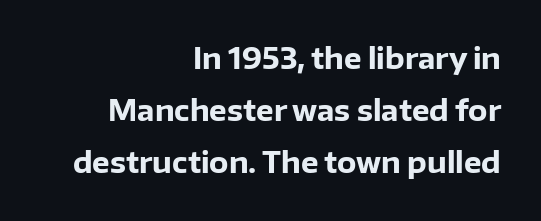
Q: Is the text bold? A: Yes.
Q: Is the text italic (slanted)? A: No, it is upright.
Q: Is the typeface a serif or a sans-serif typeface? A: Sans-serif.
Q: Is the text underlined? A: No.
Q: How is the paragraph aligned? A: Right-aligned.
Q: Is the spacing between letters normal or unusually wide? A: Normal.
Q: Width (condensed, normal, or wide)? A: Normal.
Q: Stroke contrast? A: Low.
Q: x-height? A: Medium.
Q: Monospaced? A: No.
